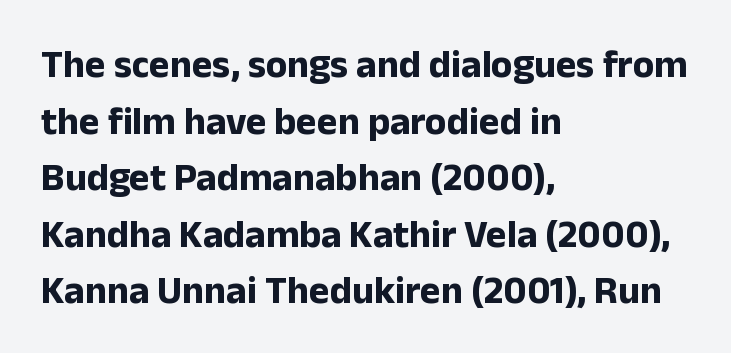
Q: Is the text bold? A: Yes.
Q: Is the text italic (slanted)? A: No, it is upright.
Q: Is the typeface a serif or a sans-serif typeface? A: Sans-serif.
Q: Is the text underlined? A: No.
Q: How is the paragraph aligned? A: Left-aligned.
Q: Is the spacing between letters normal or unusually wide? A: Normal.
Q: Is the spacing between lines tight, normal or loose? A: Normal.
Q: Width (condensed, normal, or wide)? A: Normal.
Q: Stroke contrast? A: Low.
Q: x-height? A: Medium.
Q: Monospaced? A: No.
